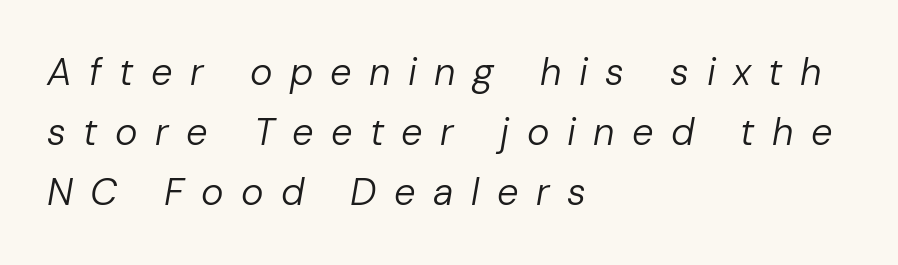
The image shows 38 px regular-weight type, italic (leaning right); set left-aligned, normal line spacing (1.58x), unusually wide letter spacing (+0.46 em), not underlined; low stroke contrast and a medium x-height.
